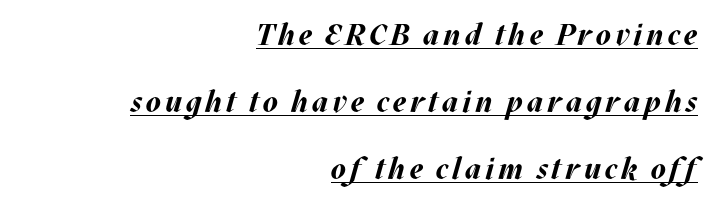
{"italic": "yes", "lean": "right", "slant_degrees": 17, "bold": "yes", "weight": "bold", "width": "normal", "stroke_contrast": "medium", "x_height": "large", "monospaced": "no", "underline": "yes", "align": "right", "line_spacing": "loose", "line_spacing_ratio": 2.24, "glyph_px": 30}
